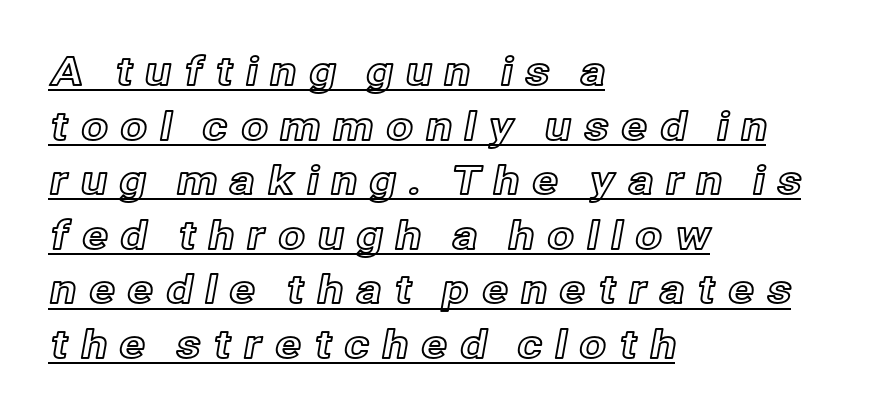
{"width": "normal", "x_height": "medium", "monospaced": "no", "underline": "yes", "align": "left", "line_spacing": "normal", "line_spacing_ratio": 1.4, "letter_spacing": "wide", "letter_spacing_em": 0.3, "glyph_px": 39}
